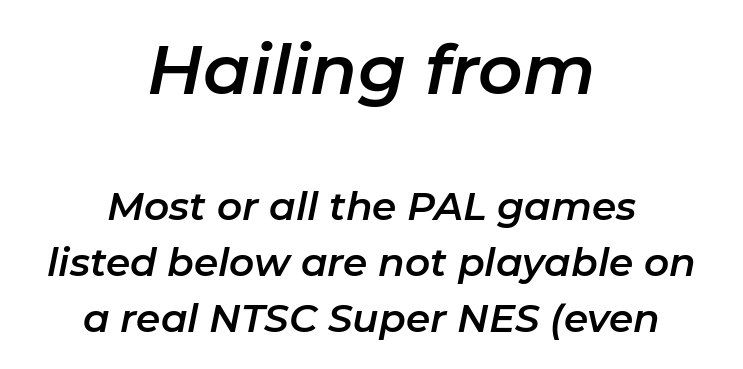
Each line is balanced around a shared central axis. Descenders are the only things crossing below the line. Whoever set this chose a conventional vertical rhythm. The face used here appears at its bigger size in the upper chunk. The face used here is rendered with its standard letterfit.
